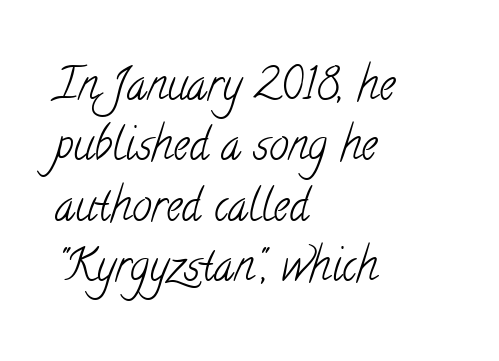
Spacing verdict: proportional, widths tailored to each character. The font family rendered here belongs to the serif group. The lines are quadded left. Nothing heavy about these letters — not bold at all. Descenders are the only things crossing below the line. Honestly, the letter spacing is just normal — you wouldn't notice it.
